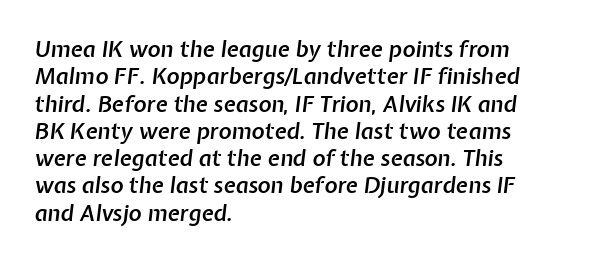
A bare baseline throughout the passage. Each glyph is drawn with semibold strokes, heavier than normal yet not fully bold. Does extra space separate the letters? No, they use regular spacing. Teacher's note: observe the even left margin — that is flush-left alignment. The specimen reads as italic at a glance.
